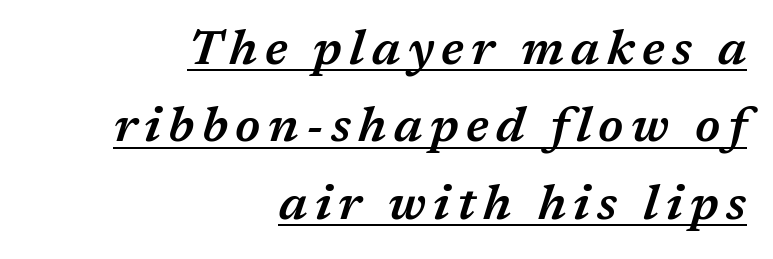
Q: Is the text bold? A: Semi-bold.
Q: Is the text italic (slanted)? A: Yes, it leans right by about 17 degrees.
Q: Is the text underlined? A: Yes.
Q: How is the paragraph aligned? A: Right-aligned.
Q: Is the spacing between lines tight, normal or loose? A: Normal.
Q: Width (condensed, normal, or wide)? A: Normal.
Q: Stroke contrast? A: Medium.
Q: x-height? A: Medium.
Q: Monospaced? A: No.
